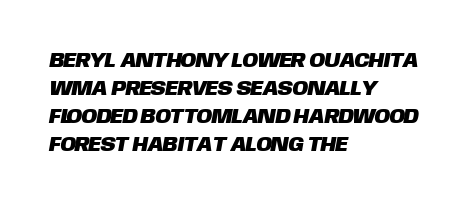
Beneath every word, the page is bare. Each word holds together tightly as a unit, with standard inter-letter gaps. Evenly set lines give the paragraph a standard silhouette. The passage is arranged the way most books set body copy — flush left.
